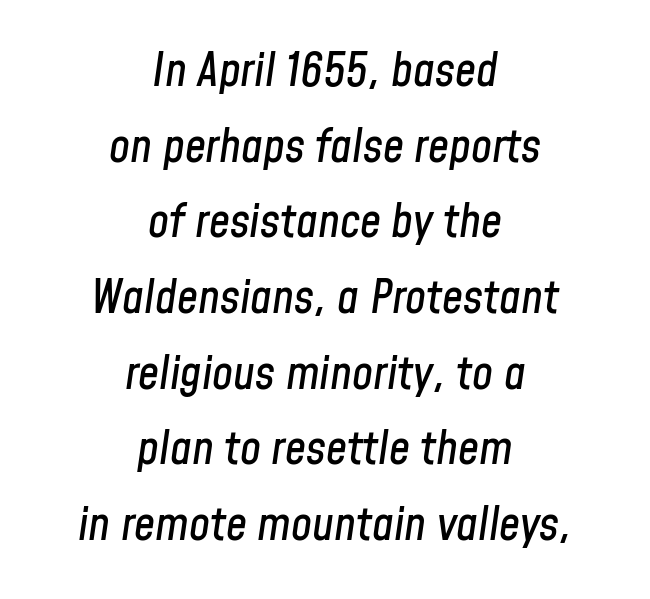
Bare-footed words on every line. Horizontal bands of white between lines are of average thickness. Does the lettering tilt? It does — this is italic. Observe the ordinary spacing: letters are neighbours, not strangers.
